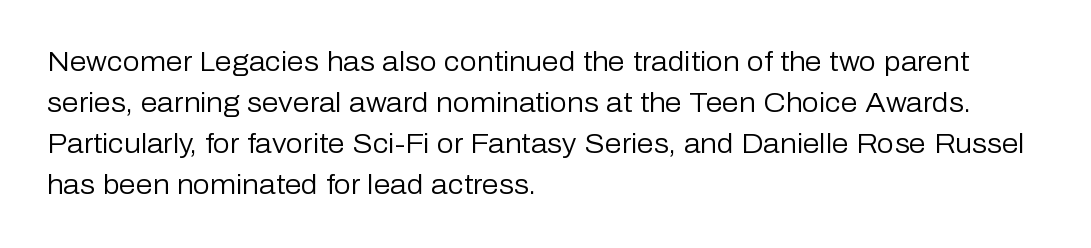
Q: Is the text bold? A: No.
Q: Is the text italic (slanted)? A: No, it is upright.
Q: Is the text underlined? A: No.
Q: How is the paragraph aligned? A: Left-aligned.
Q: Is the spacing between letters normal or unusually wide? A: Normal.
Q: Is the spacing between lines tight, normal or loose? A: Normal.
